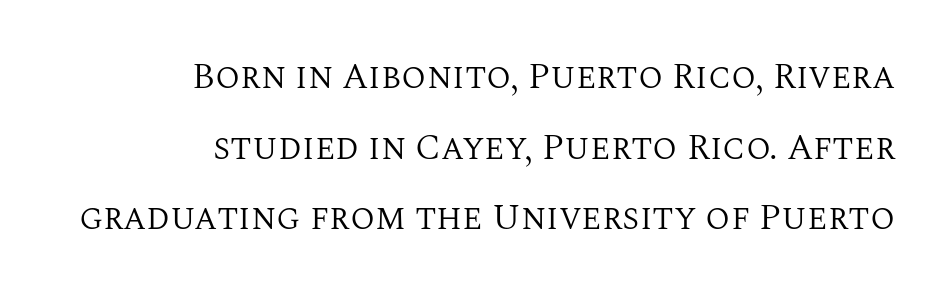
Does the lettering tilt? It doesn't — this is upright. Does the copy run flush right? Yes — the right margin is perfectly even. Has an underline been added? It has not. The type family on display is of the serif kind. On a weight scale, this lands at 450 or below.
